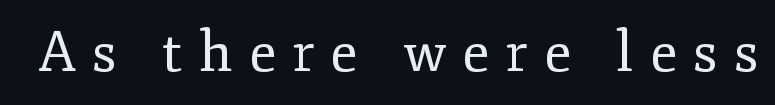
{"serif": "yes", "italic": "no", "bold": "no", "weight": "regular", "width": "normal", "stroke_contrast": "low", "x_height": "small", "monospaced": "no", "underline": "no", "letter_spacing": "wide", "letter_spacing_em": 0.29, "glyph_px": 56}
